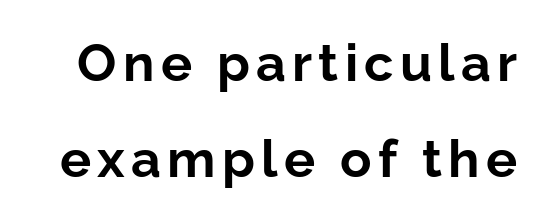
The image shows 52 px bold sans-serif type, upright; set line spacing 1.84x, not underlined; low stroke contrast and a medium x-height.
